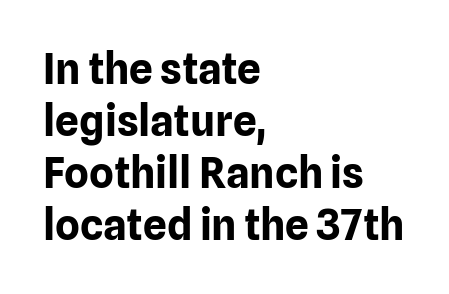
{"serif": "no", "italic": "no", "bold": "yes", "weight": "bold", "width": "normal", "stroke_contrast": "low", "x_height": "medium", "monospaced": "no", "underline": "no", "align": "left", "line_spacing_ratio": 1.24, "letter_spacing": "normal", "letter_spacing_em": 0.0, "glyph_px": 42}
